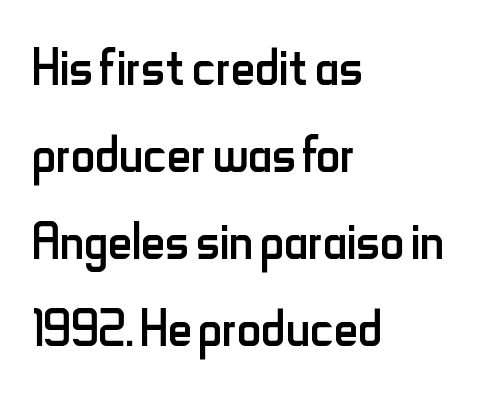
Rule under the text: the space is simply empty. No feet cap the strokes, marking this as sans-serif type. The lines are quadded left. Ascenders rise straight up at ninety degrees. Rows of type keep a routine distance in the vertical direction. This reads as an unemphasized weight, regular at the heaviest.
